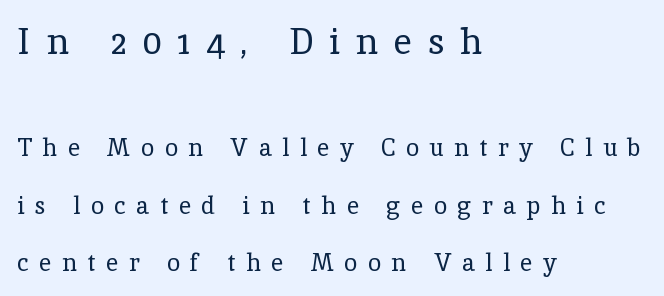
The emphasis by scale lands on block number one, above. The type is letterspaced generously, with wide tracking. This sample uses a serif face. Leftover space on each line is placed entirely after the last word. Is the stroke heavy? The answer is a plain regular-or-lighter.
